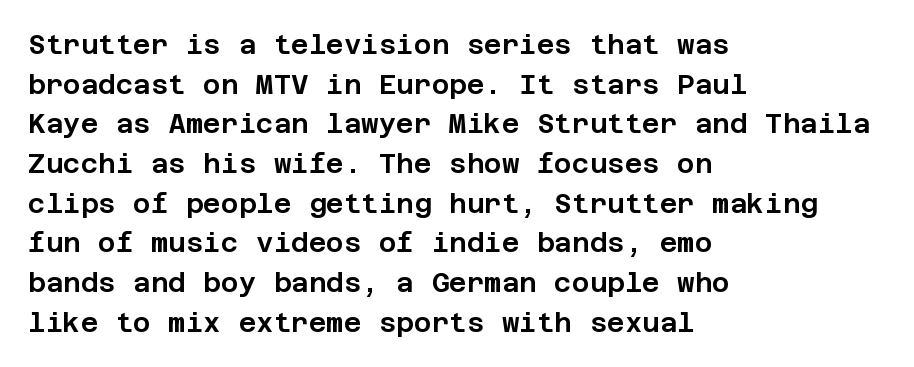
{"italic": "no", "underline": "no", "align": "left", "line_spacing": "normal", "line_spacing_ratio": 1.47, "letter_spacing": "normal", "letter_spacing_em": 0.0, "glyph_px": 27}
